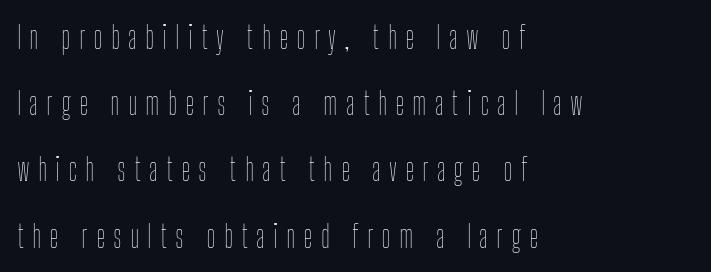
{"italic": "no", "bold": "no", "weight": "thin", "width": "condensed", "stroke_contrast": "low", "x_height": "medium", "monospaced": "no", "underline": "no", "align": "left", "line_spacing": "loose", "line_spacing_ratio": 2.07, "letter_spacing": "wide", "letter_spacing_em": 0.25, "glyph_px": 32}
